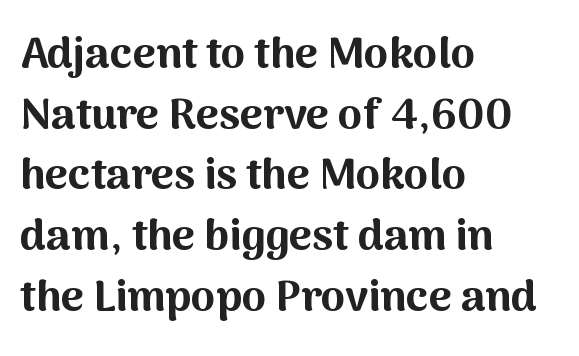
{"serif": "no", "italic": "no", "bold": "yes", "weight": "bold", "width": "normal", "stroke_contrast": "medium", "x_height": "medium", "monospaced": "no", "underline": "no", "align": "left", "line_spacing": "normal", "line_spacing_ratio": 1.38, "letter_spacing": "normal", "letter_spacing_em": 0.0, "glyph_px": 44}
